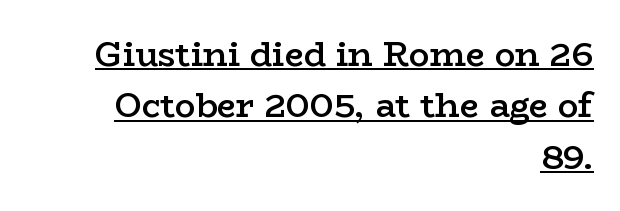
Q: Is the text bold? A: Semi-bold.
Q: Is the text italic (slanted)? A: No, it is upright.
Q: Is the typeface a serif or a sans-serif typeface? A: Serif.
Q: Is the text underlined? A: Yes.
Q: How is the paragraph aligned? A: Right-aligned.
Q: Is the spacing between letters normal or unusually wide? A: Normal.
Q: Is the spacing between lines tight, normal or loose? A: Normal.
Q: Width (condensed, normal, or wide)? A: Wide.
Q: Stroke contrast? A: Low.
Q: x-height? A: Medium.
Q: Monospaced? A: No.
